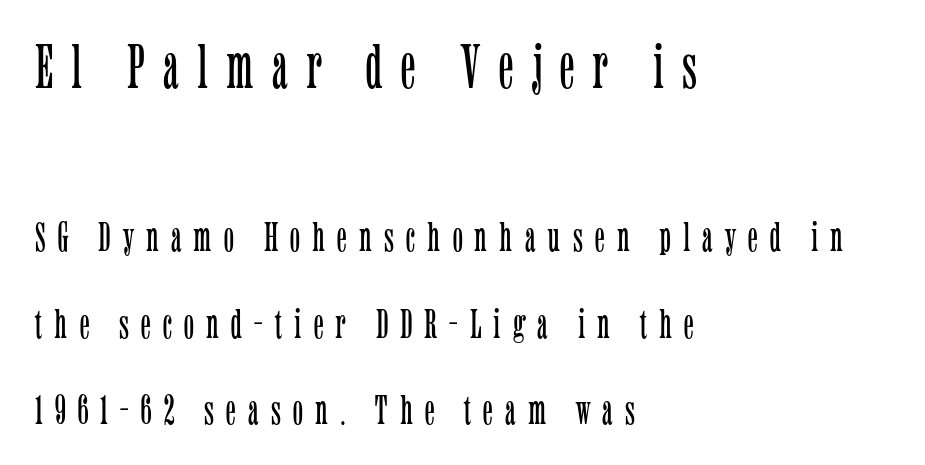
Q: Is the text bold? A: No.
Q: Is the text italic (slanted)? A: No, it is upright.
Q: Is the typeface a serif or a sans-serif typeface? A: Serif.
Q: Is the text underlined? A: No.
Q: How is the paragraph aligned? A: Left-aligned.
Q: Is the spacing between letters normal or unusually wide? A: Unusually wide.
Q: Is the spacing between lines tight, normal or loose? A: Loose.
Q: Which block of text is set in a larger size, the first (top) or the second (bottom)? A: The first (top) one.
Q: Width (condensed, normal, or wide)? A: Condensed.
Q: Stroke contrast? A: Low.
Q: x-height? A: Medium.
Q: Monospaced? A: No.
